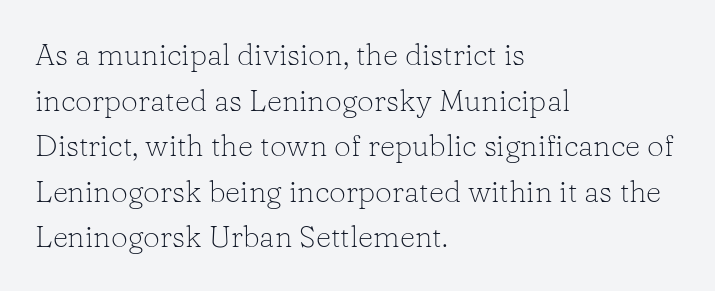
{"serif": "yes", "italic": "no", "bold": "no", "weight": "light", "width": "normal", "stroke_contrast": "low", "x_height": "medium", "monospaced": "no", "underline": "no", "align": "left", "line_spacing": "normal", "line_spacing_ratio": 1.52, "letter_spacing": "normal", "letter_spacing_em": 0.0, "glyph_px": 30}
